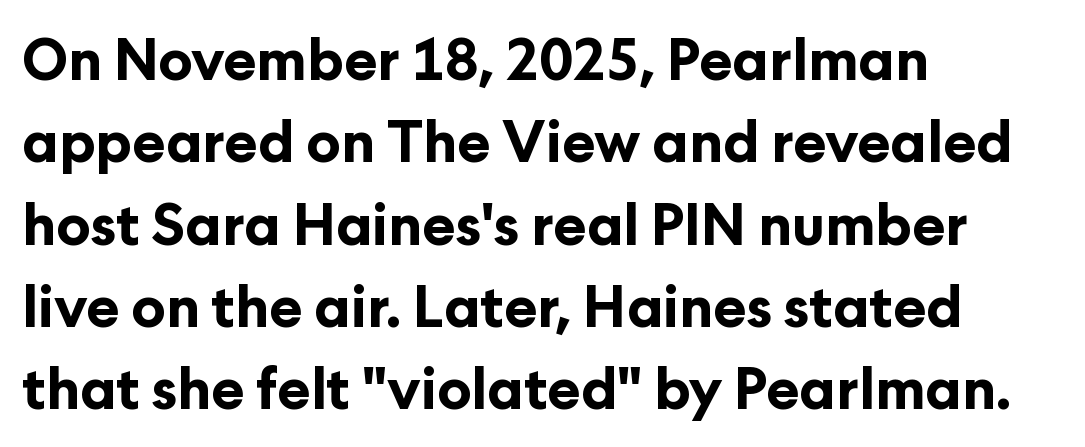
{"serif": "no", "italic": "no", "bold": "yes", "weight": "bold", "width": "normal", "stroke_contrast": "low", "x_height": "medium", "monospaced": "no", "underline": "no", "align": "left", "line_spacing": "normal", "line_spacing_ratio": 1.47, "letter_spacing": "normal", "letter_spacing_em": 0.0, "glyph_px": 56}
